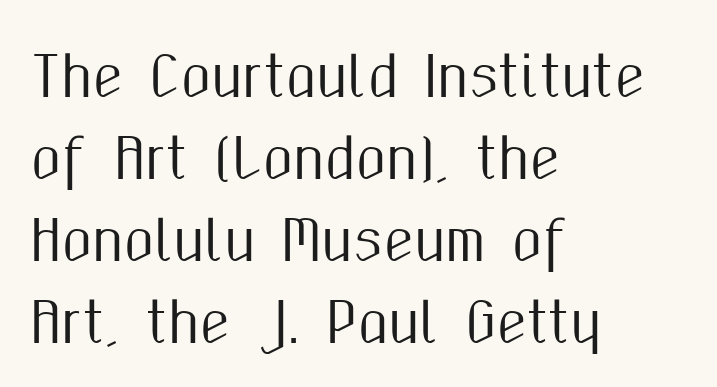
The image shows 55 px condensed sans-serif type, upright; set left-aligned, normal line spacing (1.49x), normal letter spacing, not underlined; medium stroke contrast and a medium x-height.
